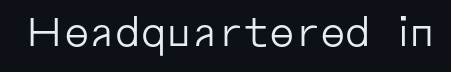
{"serif": "no", "italic": "no", "bold": "no", "weight": "regular", "width": "normal", "stroke_contrast": "low", "x_height": "medium", "monospaced": "no", "underline": "no", "letter_spacing": "normal", "letter_spacing_em": 0.0, "glyph_px": 40}
